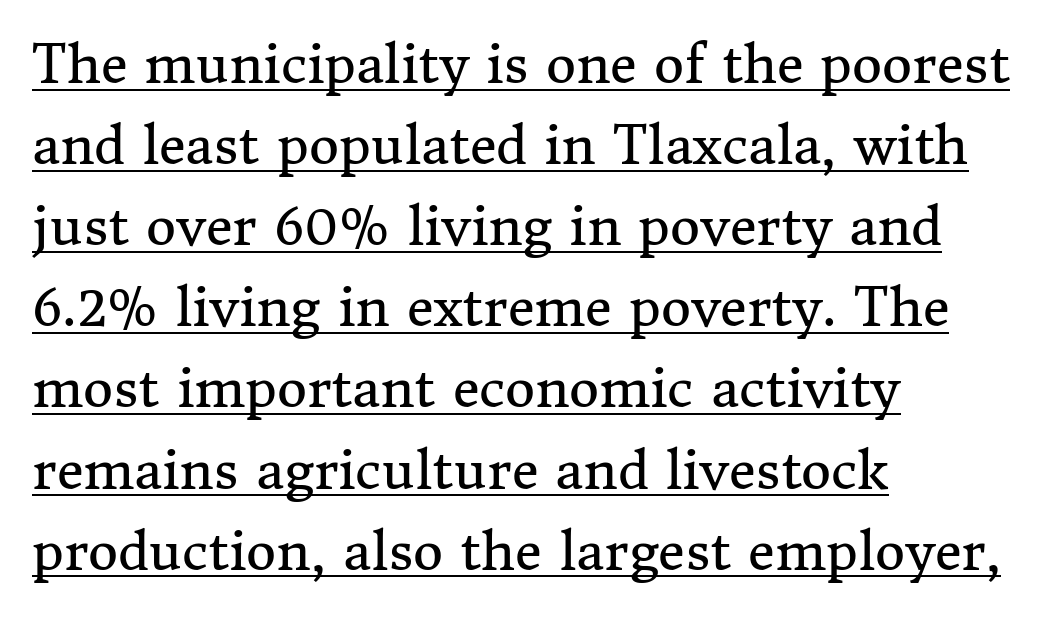
The image shows 52 px regular-weight serif type, upright; set left-aligned, normal line spacing (1.56x), normal letter spacing, underlined; medium stroke contrast and a medium x-height.
